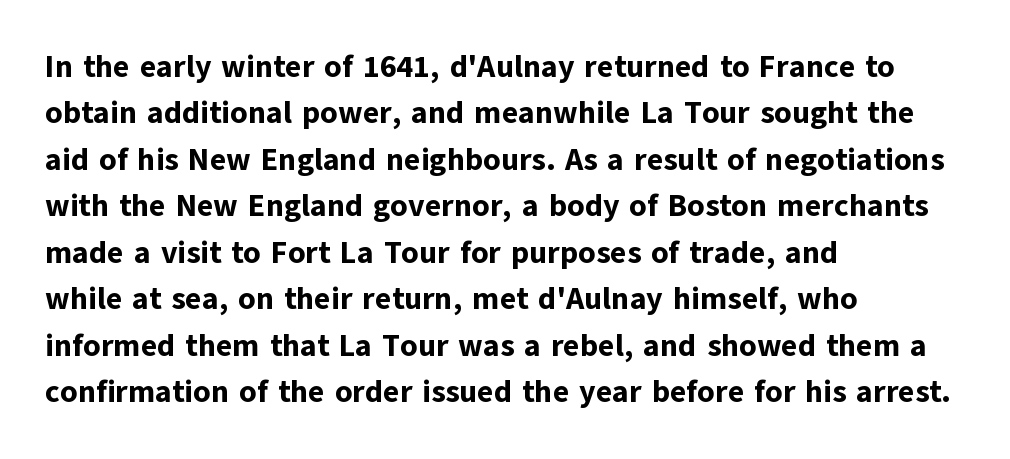
Q: Is the text bold? A: Yes.
Q: Is the text italic (slanted)? A: No, it is upright.
Q: Is the typeface a serif or a sans-serif typeface? A: Sans-serif.
Q: Is the text underlined? A: No.
Q: How is the paragraph aligned? A: Left-aligned.
Q: Is the spacing between letters normal or unusually wide? A: Normal.
Q: Is the spacing between lines tight, normal or loose? A: Normal.
Q: Width (condensed, normal, or wide)? A: Normal.
Q: Stroke contrast? A: Low.
Q: x-height? A: Medium.
Q: Monospaced? A: No.
